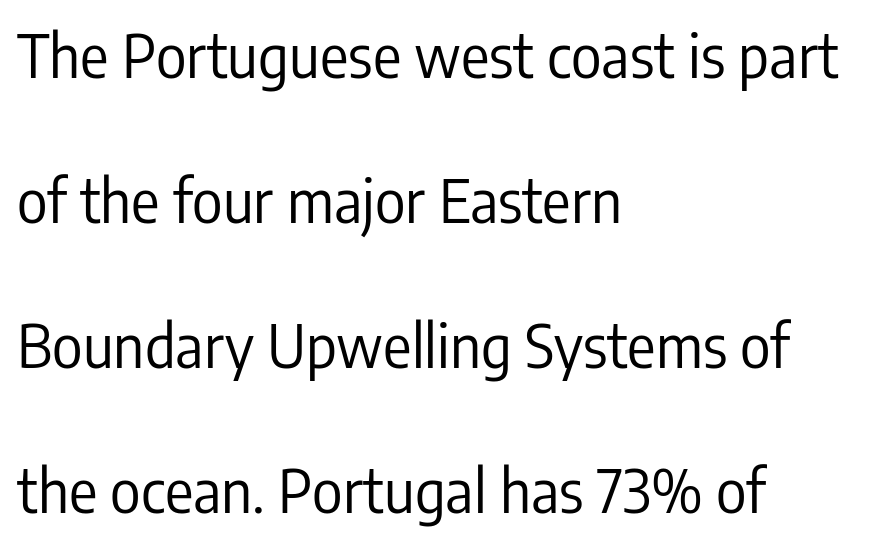
The image shows 59 px regular-weight, condensed sans-serif type, upright; set left-aligned, loose line spacing (2.46x), normal letter spacing, not underlined; low stroke contrast and a medium x-height.
